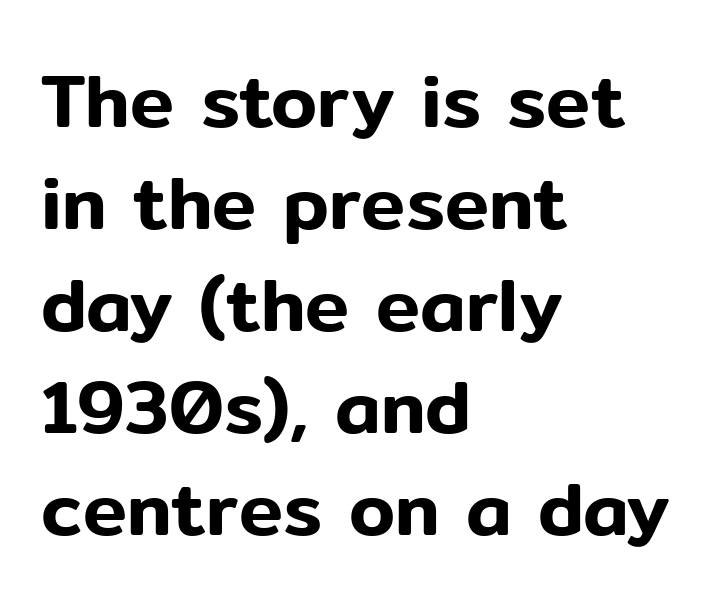
{"serif": "no", "italic": "no", "width": "normal", "stroke_contrast": "low", "x_height": "medium", "monospaced": "no", "underline": "no", "align": "left", "line_spacing": "normal", "line_spacing_ratio": 1.38, "letter_spacing": "normal", "letter_spacing_em": 0.0, "glyph_px": 74}
